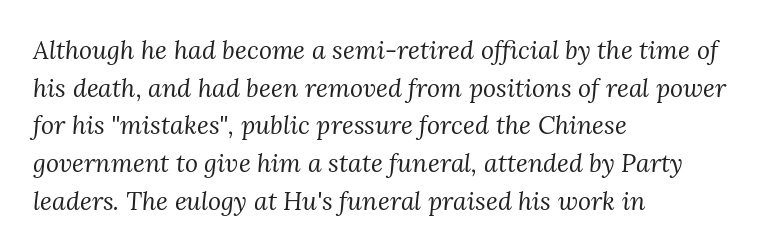
The type is set solid horizontally, with unmodified tracking. Emphasis-style slanted type is in use. Typeset ragged right — the left edge is the straight one. The strip under each line holds only bare page.
